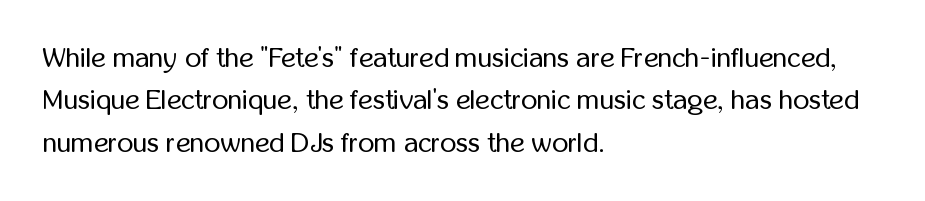
{"serif": "no", "italic": "no", "bold": "no", "weight": "regular", "width": "condensed", "stroke_contrast": "low", "x_height": "medium", "monospaced": "no", "underline": "no", "align": "left", "line_spacing": "normal", "line_spacing_ratio": 1.51, "letter_spacing": "normal", "letter_spacing_em": 0.0, "glyph_px": 28}
